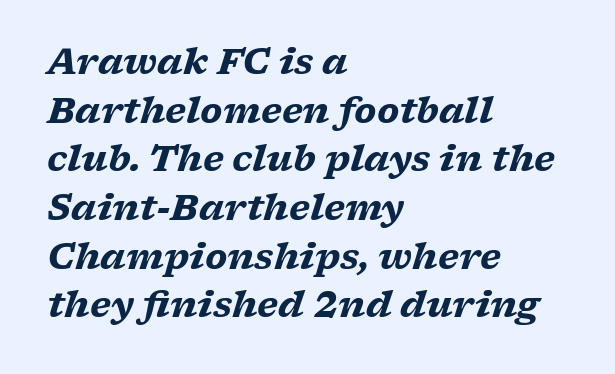
An italicized treatment has been applied to the whole sample. Serifs: yes, visible at the terminals of the letterforms. Reading down the column, the eye jumps a familiar distance to each next line. Characters follow at the spacing the type designer built in.
